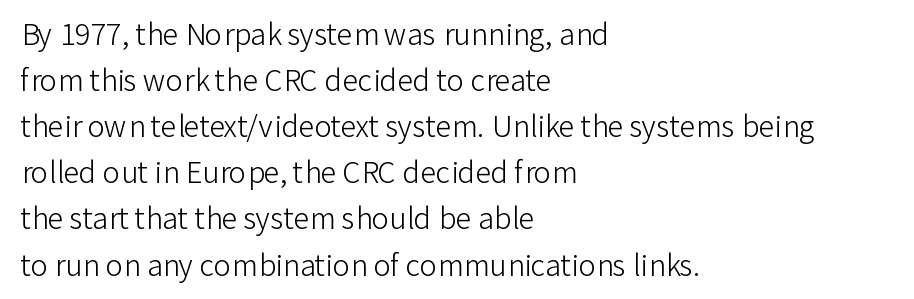
Q: Is the text bold? A: No.
Q: Is the text italic (slanted)? A: No, it is upright.
Q: Is the typeface a serif or a sans-serif typeface? A: Sans-serif.
Q: Is the text underlined? A: No.
Q: How is the paragraph aligned? A: Left-aligned.
Q: Is the spacing between letters normal or unusually wide? A: Normal.
Q: Is the spacing between lines tight, normal or loose? A: Normal.
Q: Width (condensed, normal, or wide)? A: Normal.
Q: Stroke contrast? A: Low.
Q: x-height? A: Medium.
Q: Monospaced? A: No.
